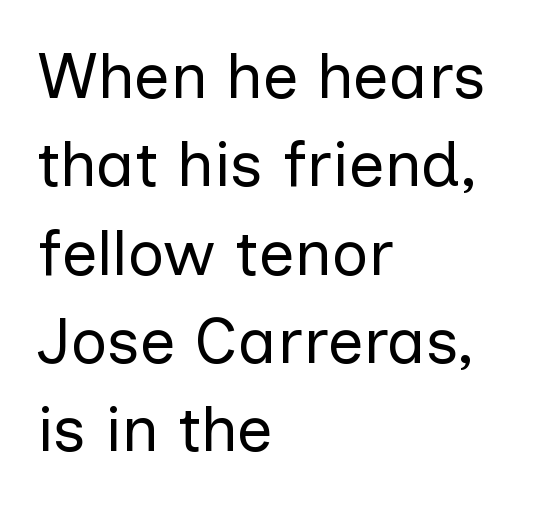
The image shows 64 px regular-weight sans-serif type, upright; set left-aligned, normal line spacing (1.38x), normal letter spacing, not underlined; low stroke contrast and a medium x-height.
